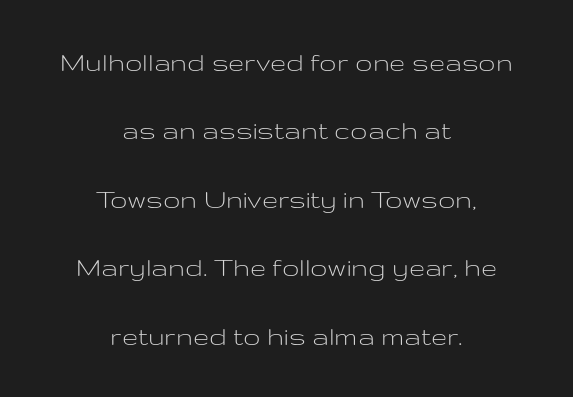
The paragraph shown floats in the horizontal middle. A clean baseline with only descenders dipping below it. Summary of weight: not heavy and not bold. The glyphs in this specimen are sans serif. Does extra space separate the letters? No, they use regular spacing. These lines were composed using upright roman letters.
